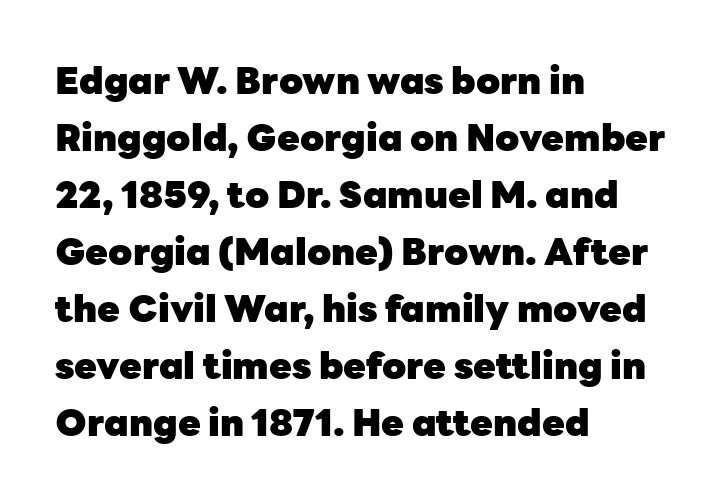
{"serif": "no", "italic": "no", "bold": "yes", "weight": "heavy", "width": "normal", "stroke_contrast": "low", "x_height": "medium", "monospaced": "no", "underline": "no", "align": "left", "line_spacing": "normal", "line_spacing_ratio": 1.54, "letter_spacing": "normal", "letter_spacing_em": 0.0, "glyph_px": 37}
